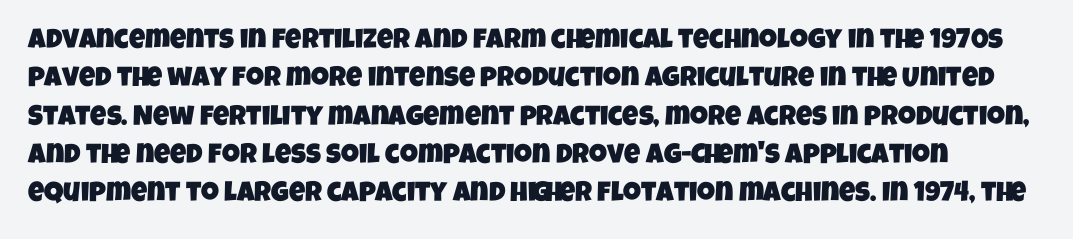
Q: Is the typeface a serif or a sans-serif typeface? A: Sans-serif.
Q: Is the text underlined? A: No.
Q: Is the spacing between letters normal or unusually wide? A: Normal.
Q: Is the spacing between lines tight, normal or loose? A: Normal.
Q: Width (condensed, normal, or wide)? A: Condensed.
Q: Stroke contrast? A: Low.
Q: x-height? A: Large.
Q: Monospaced? A: No.
